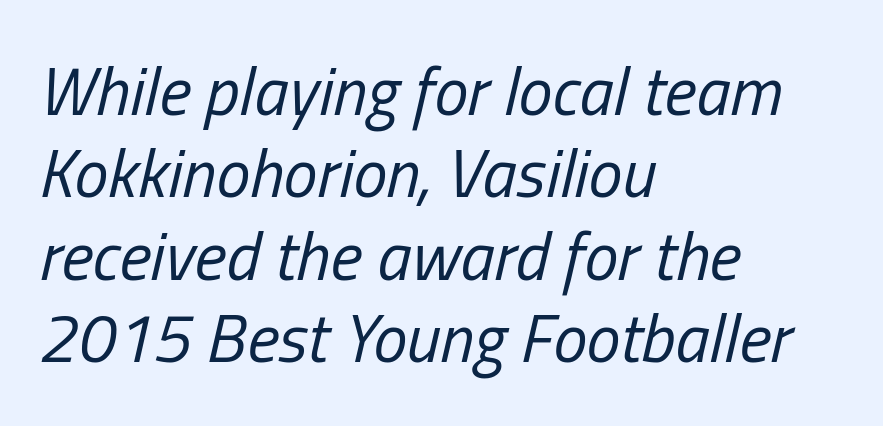
Q: Is the text bold? A: No.
Q: Is the text italic (slanted)? A: Yes, it leans right by about 13 degrees.
Q: Is the text underlined? A: No.
Q: How is the paragraph aligned? A: Left-aligned.
Q: Is the spacing between letters normal or unusually wide? A: Normal.
Q: Width (condensed, normal, or wide)? A: Condensed.
Q: Stroke contrast? A: Low.
Q: x-height? A: Medium.
Q: Monospaced? A: No.
